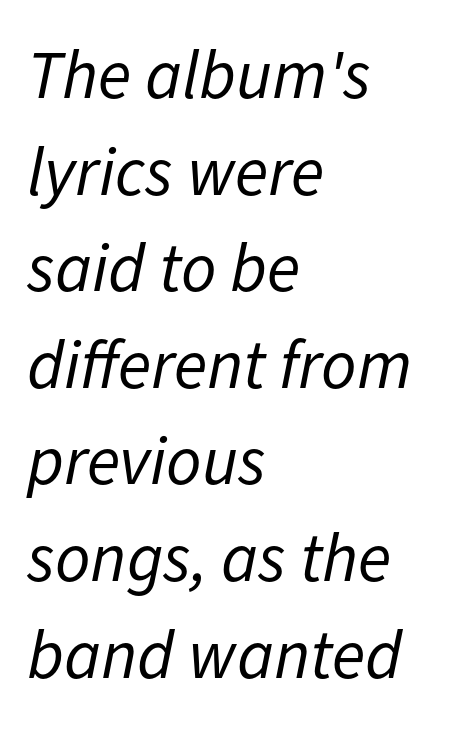
{"italic": "yes", "lean": "right", "slant_degrees": 11, "bold": "no", "weight": "regular", "width": "normal", "stroke_contrast": "low", "x_height": "medium", "monospaced": "no", "underline": "no", "align": "left", "line_spacing": "normal", "line_spacing_ratio": 1.4, "letter_spacing": "normal", "letter_spacing_em": 0.0, "glyph_px": 69}
